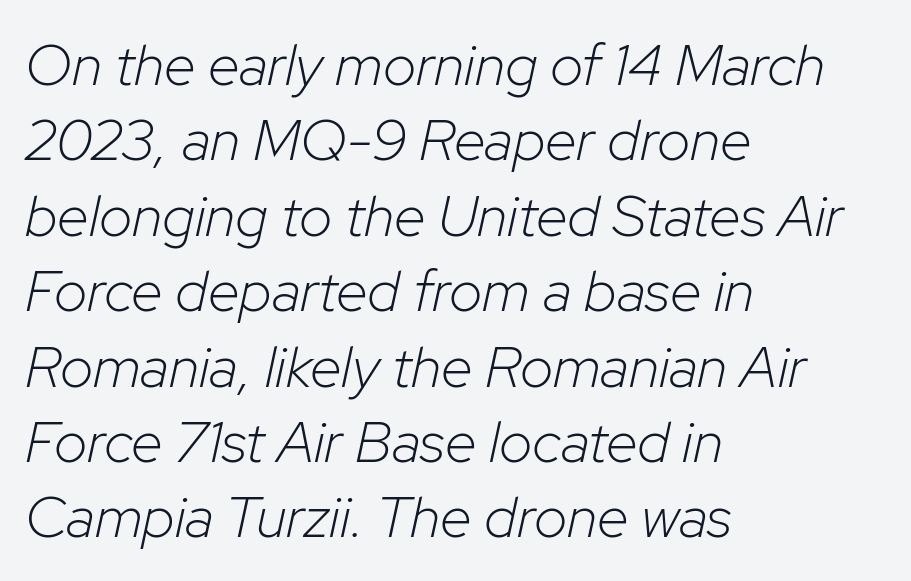
{"italic": "yes", "lean": "right", "slant_degrees": 12, "bold": "no", "weight": "light", "width": "normal", "stroke_contrast": "low", "x_height": "medium", "monospaced": "no", "underline": "no", "align": "left", "line_spacing": "normal", "line_spacing_ratio": 1.3, "letter_spacing": "normal", "letter_spacing_em": 0.0, "glyph_px": 58}
